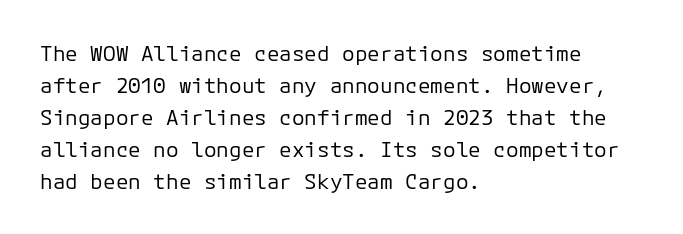
{"italic": "no", "bold": "no", "underline": "no", "align": "left", "line_spacing": "normal", "line_spacing_ratio": 1.52, "letter_spacing": "normal", "letter_spacing_em": 0.0, "glyph_px": 21}
